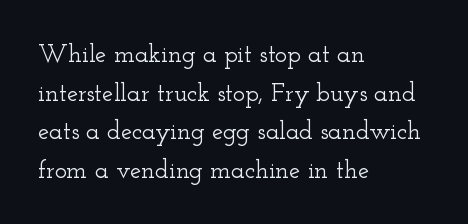
Inter-character spacing is left at the font's built-in metrics. Quick note: underline off. Horizontal alignment here is leftward, the default for most running prose. Posture: vertical. Line spacing here is normal.
